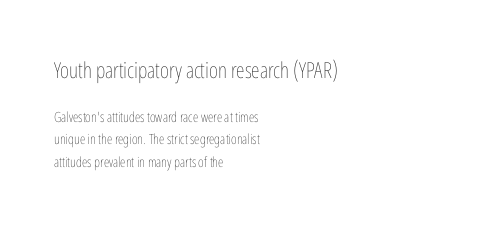
The image shows 22 px text type, upright; set left-aligned, normal line spacing (1.6x), normal letter spacing, not underlined; the first (top) block is 1.57x larger.
